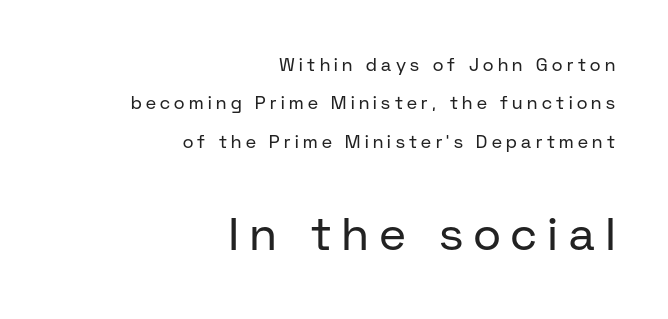
Q: Is the text bold? A: No.
Q: Is the text italic (slanted)? A: No, it is upright.
Q: Is the typeface a serif or a sans-serif typeface? A: Sans-serif.
Q: Is the text underlined? A: No.
Q: How is the paragraph aligned? A: Right-aligned.
Q: Is the spacing between letters normal or unusually wide? A: Unusually wide.
Q: Is the spacing between lines tight, normal or loose? A: Loose.
Q: Which block of text is set in a larger size, the first (top) or the second (bottom)? A: The second (bottom) one.
Q: Width (condensed, normal, or wide)? A: Normal.
Q: Stroke contrast? A: Low.
Q: x-height? A: Medium.
Q: Monospaced? A: No.
